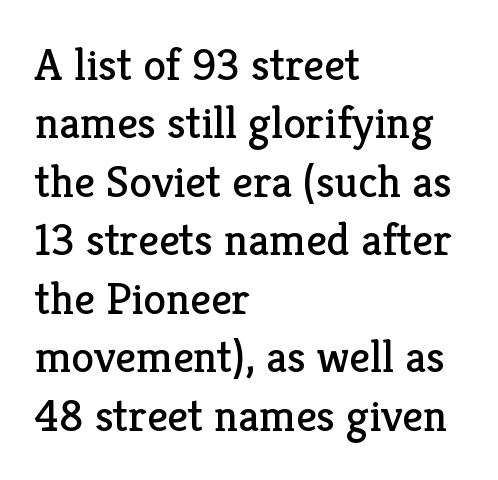
The image shows 46 px regular-weight serif type, upright; set left-aligned, normal line spacing (1.27x), normal letter spacing, not underlined; low stroke contrast and a medium x-height.
